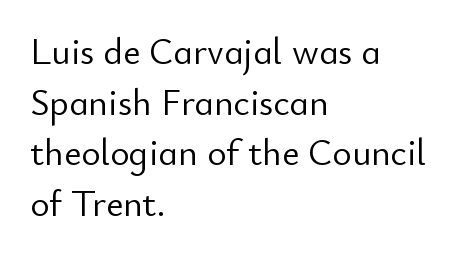
The image shows 37 px light sans-serif type, upright; set left-aligned, normal line spacing (1.37x), normal letter spacing, not underlined; low stroke contrast and a small x-height.
